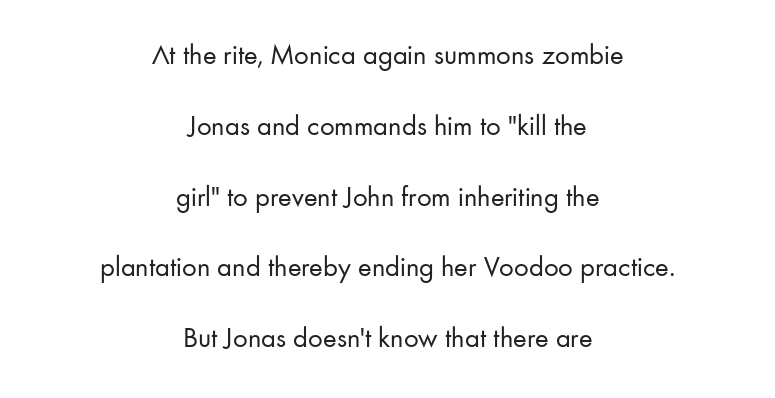
Q: Is the text bold? A: No.
Q: Is the text italic (slanted)? A: No, it is upright.
Q: Is the typeface a serif or a sans-serif typeface? A: Sans-serif.
Q: Is the text underlined? A: No.
Q: How is the paragraph aligned? A: Centered.
Q: Is the spacing between letters normal or unusually wide? A: Normal.
Q: Is the spacing between lines tight, normal or loose? A: Loose.
Q: Width (condensed, normal, or wide)? A: Normal.
Q: Stroke contrast? A: Low.
Q: x-height? A: Small.
Q: Monospaced? A: No.
